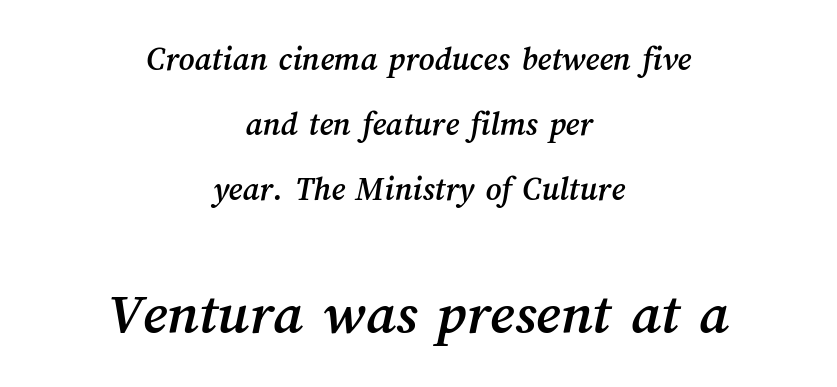
Q: Is the text underlined? A: No.
Q: How is the paragraph aligned? A: Centered.
Q: Is the spacing between letters normal or unusually wide? A: Normal.
Q: Is the spacing between lines tight, normal or loose? A: Loose.
Q: Which block of text is set in a larger size, the first (top) or the second (bottom)? A: The second (bottom) one.
Q: Width (condensed, normal, or wide)? A: Normal.
Q: Stroke contrast? A: Medium.
Q: x-height? A: Medium.
Q: Monospaced? A: No.
